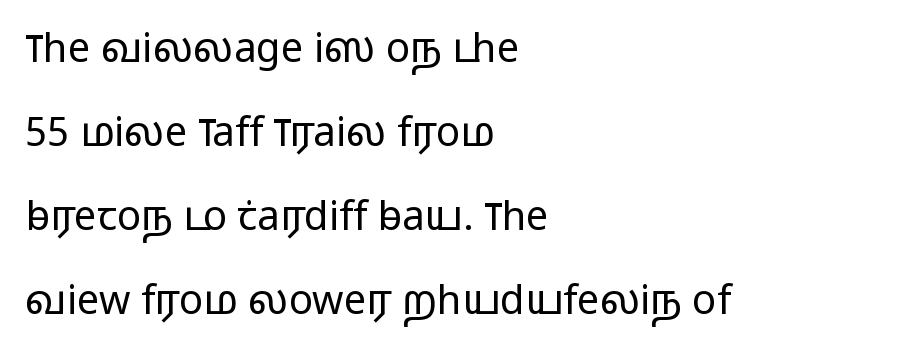
{"serif": "no", "italic": "no", "bold": "no", "weight": "light", "width": "wide", "stroke_contrast": "low", "x_height": "medium", "monospaced": "no", "underline": "no", "align": "left", "line_spacing": "loose", "line_spacing_ratio": 2.1, "letter_spacing": "normal", "letter_spacing_em": 0.0, "glyph_px": 40}
